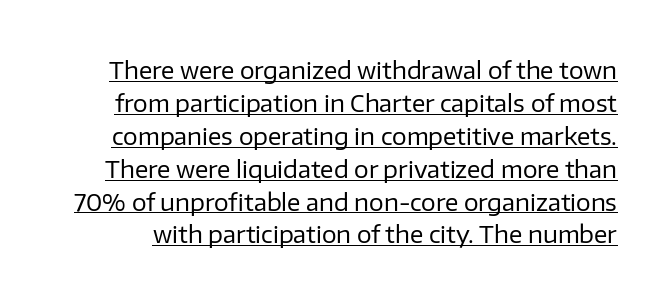
{"italic": "no", "bold": "no", "underline": "yes", "line_spacing": "normal", "line_spacing_ratio": 1.43, "letter_spacing": "normal", "letter_spacing_em": 0.0, "glyph_px": 23}
